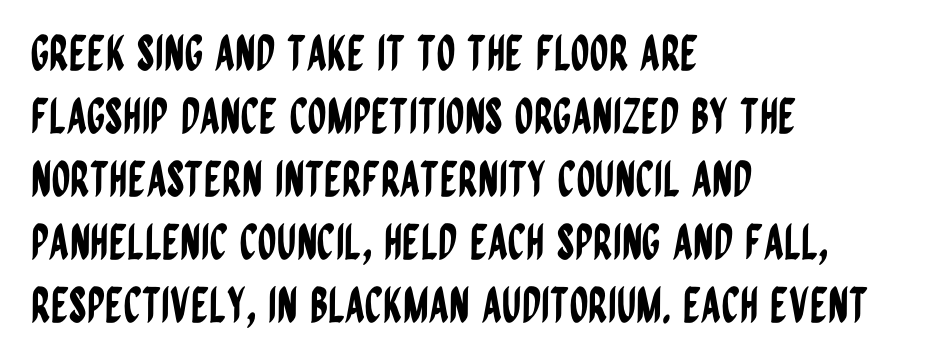
The image shows 48 px condensed sans-serif type, upright; set left-aligned, normal line spacing (1.31x), normal letter spacing, not underlined; low stroke contrast and a large x-height.
